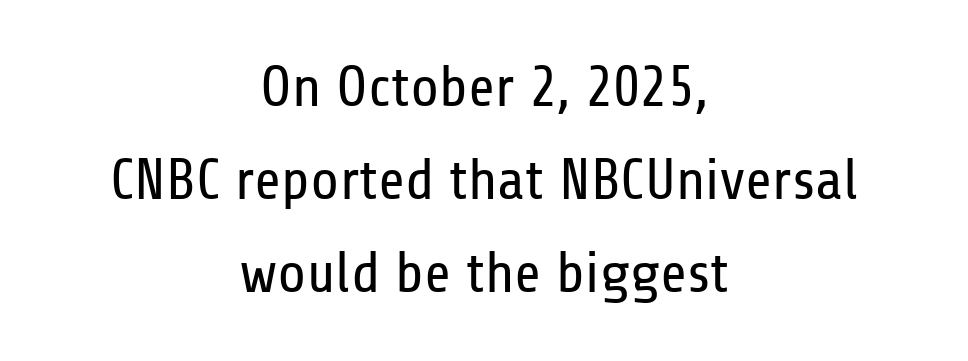
{"serif": "no", "italic": "no", "bold": "no", "weight": "regular", "width": "condensed", "stroke_contrast": "low", "x_height": "medium", "monospaced": "no", "underline": "no", "align": "center", "line_spacing": "normal", "line_spacing_ratio": 1.6, "letter_spacing": "normal", "letter_spacing_em": 0.0, "glyph_px": 58}
